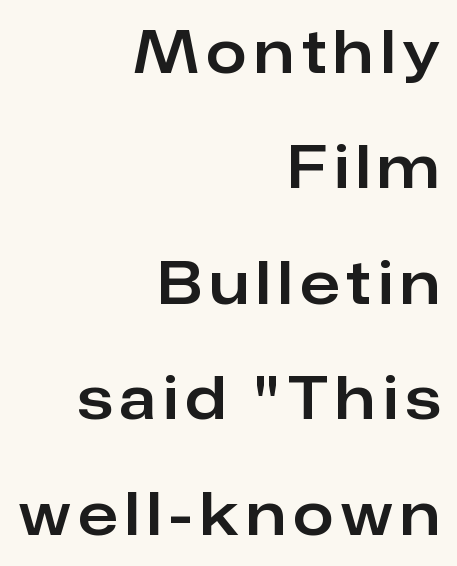
{"serif": "no", "italic": "no", "width": "normal", "stroke_contrast": "low", "x_height": "medium", "monospaced": "no", "underline": "no", "align": "right", "line_spacing": "loose", "line_spacing_ratio": 1.99, "glyph_px": 58}
